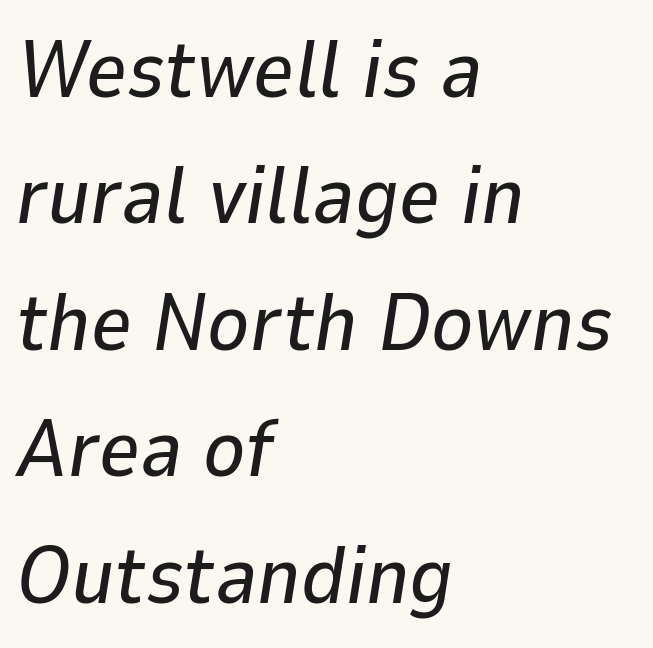
Q: Is the text italic (slanted)? A: Yes, it leans right by about 9 degrees.
Q: Is the text underlined? A: No.
Q: How is the paragraph aligned? A: Left-aligned.
Q: Is the spacing between letters normal or unusually wide? A: Normal.
Q: Is the spacing between lines tight, normal or loose? A: Normal.
Q: Width (condensed, normal, or wide)? A: Normal.
Q: Stroke contrast? A: Low.
Q: x-height? A: Medium.
Q: Monospaced? A: No.
